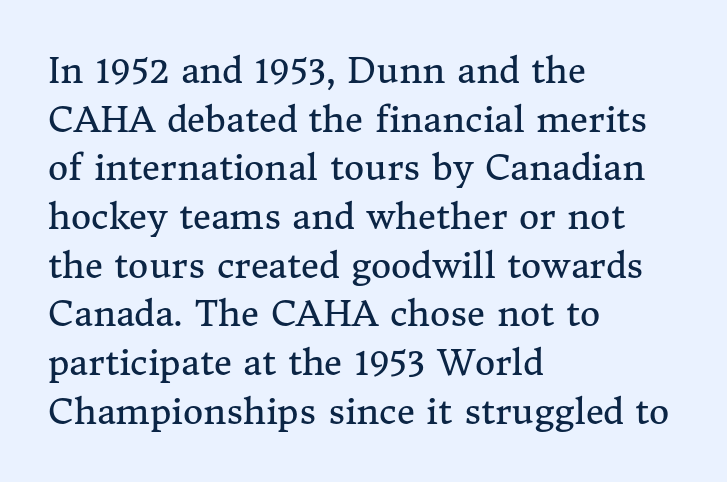
Do the characters align in a grid? No, the font is proportional. Horizontally, the lines are justified to the leading edge only. A clean baseline with only descenders dipping below it. Characters follow at the spacing the type designer built in. The specimen reads as upright at a glance. Evenly set lines give the paragraph a standard silhouette.
